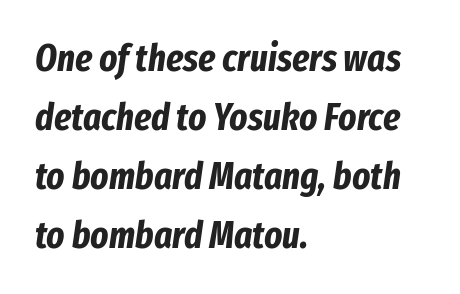
Q: Is the text bold? A: Yes.
Q: Is the text italic (slanted)? A: Yes, it leans right by about 8 degrees.
Q: Is the text underlined? A: No.
Q: How is the paragraph aligned? A: Left-aligned.
Q: Is the spacing between letters normal or unusually wide? A: Normal.
Q: Is the spacing between lines tight, normal or loose? A: Normal.
Q: Width (condensed, normal, or wide)? A: Condensed.
Q: Stroke contrast? A: Low.
Q: x-height? A: Medium.
Q: Monospaced? A: No.
